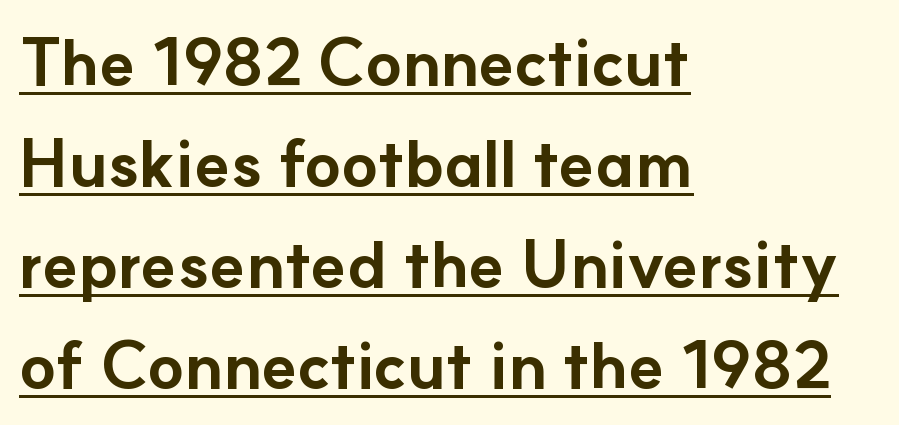
Stroke thickness is high; the sample reads as a true bold. Varying glyph widths throughout — classic text-font behaviour. Upright lettering throughout. A typesetter would label this face a sans.
